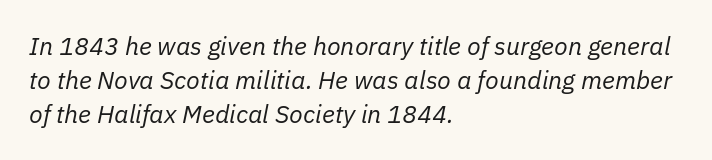
{"italic": "yes", "lean": "right", "slant_degrees": 11, "bold": "no", "underline": "no", "align": "left", "line_spacing": "normal", "line_spacing_ratio": 1.37, "letter_spacing": "normal", "letter_spacing_em": 0.0, "glyph_px": 25}
